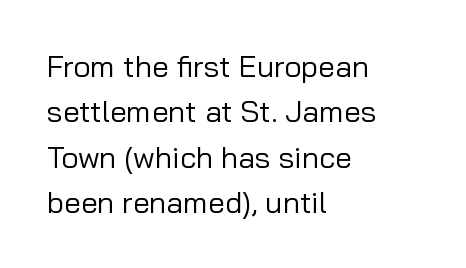
{"serif": "no", "italic": "no", "bold": "no", "weight": "regular", "width": "normal", "stroke_contrast": "low", "x_height": "medium", "monospaced": "no", "underline": "no", "align": "left", "line_spacing": "normal", "line_spacing_ratio": 1.51, "letter_spacing": "normal", "letter_spacing_em": 0.0, "glyph_px": 30}
